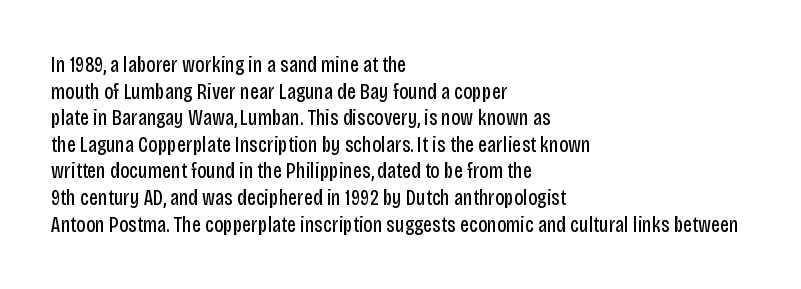
{"italic": "no", "bold": "no", "underline": "no", "align": "left", "line_spacing_ratio": 1.21, "letter_spacing": "normal", "letter_spacing_em": 0.0, "glyph_px": 22}
